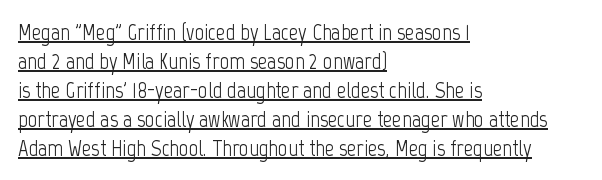
{"italic": "no", "bold": "no", "underline": "yes", "align": "left", "line_spacing": "normal", "line_spacing_ratio": 1.26, "letter_spacing": "normal", "letter_spacing_em": 0.0, "glyph_px": 23}
